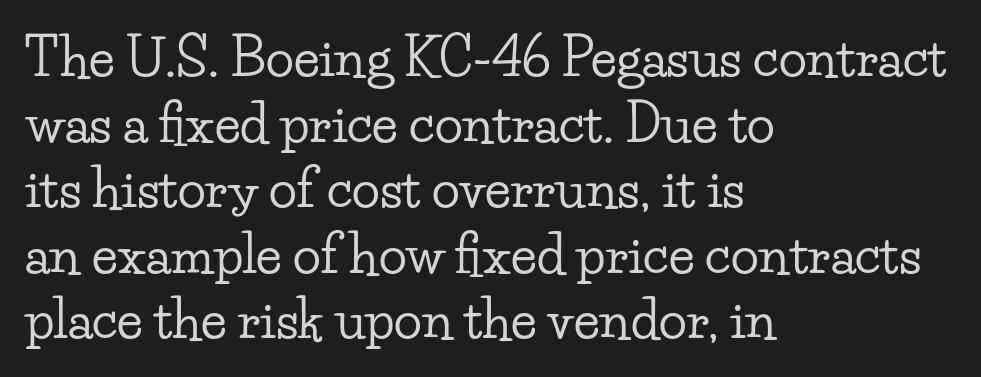
The tracking reads as untouched default to a designer's eye. How would I describe the line gaps? Plain and ordinary. Beneath every word, the page is bare. Italic? Not at all — the glyphs are vertical. The face used here is proportionally spaced, like ordinary book or web type.
